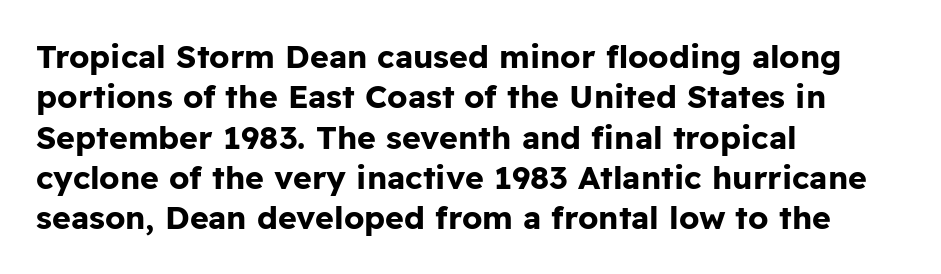
Descenders hang freely into open space. Nothing sits at the stroke ends, so this counts as sans-serif. In terms of letterspacing, this is plain default setting. Posture: vertical. A typesetter would call this proportional, since set widths differ per character. Casual observation: everything's shoved over to the left.
